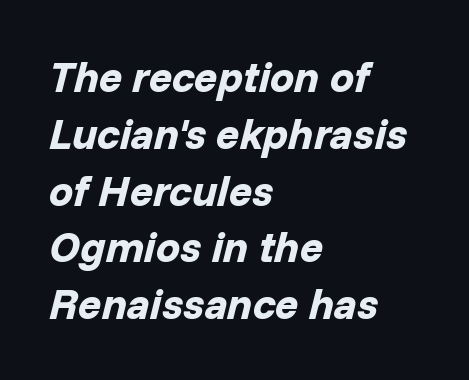
Q: Is the text bold? A: Yes.
Q: Is the text italic (slanted)? A: Yes, it leans right by about 14 degrees.
Q: Is the text underlined? A: No.
Q: How is the paragraph aligned? A: Left-aligned.
Q: Is the spacing between letters normal or unusually wide? A: Normal.
Q: Is the spacing between lines tight, normal or loose? A: Normal.
Q: Width (condensed, normal, or wide)? A: Normal.
Q: Stroke contrast? A: Low.
Q: x-height? A: Medium.
Q: Monospaced? A: No.
